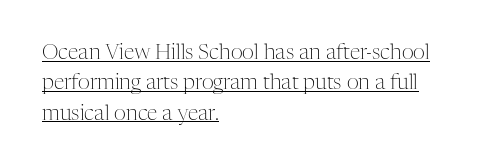
The image shows 21 px text type, upright; set left-aligned, normal line spacing (1.45x), normal letter spacing, underlined.
